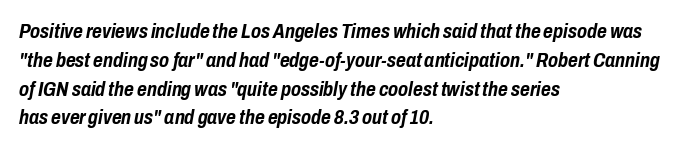
Q: Is the text bold? A: Yes.
Q: Is the text italic (slanted)? A: Yes, it leans right by about 10 degrees.
Q: Is the text underlined? A: No.
Q: How is the paragraph aligned? A: Left-aligned.
Q: Is the spacing between letters normal or unusually wide? A: Normal.
Q: Is the spacing between lines tight, normal or loose? A: Normal.
